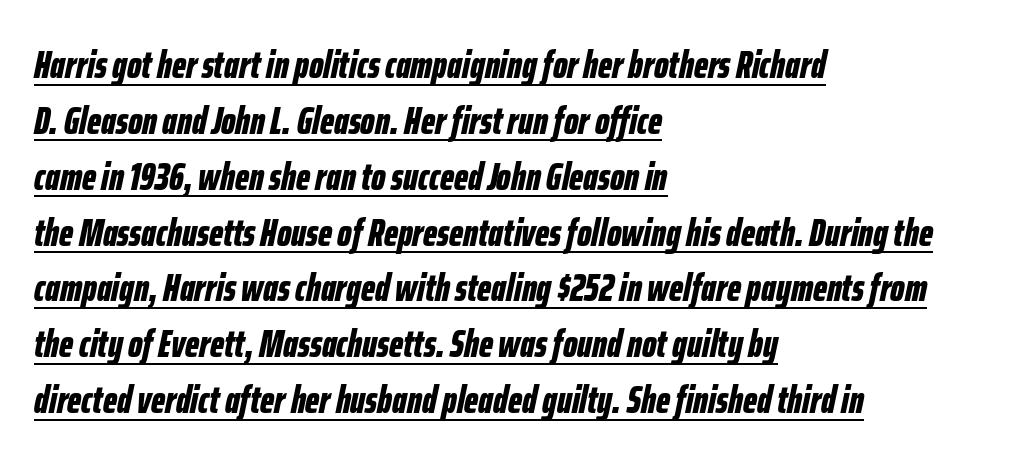
{"italic": "yes", "lean": "right", "slant_degrees": 12, "bold": "yes", "weight": "bold", "width": "condensed", "stroke_contrast": "low", "x_height": "medium", "monospaced": "no", "underline": "yes", "align": "left", "line_spacing": "normal", "line_spacing_ratio": 1.47, "letter_spacing": "normal", "letter_spacing_em": 0.0, "glyph_px": 38}
